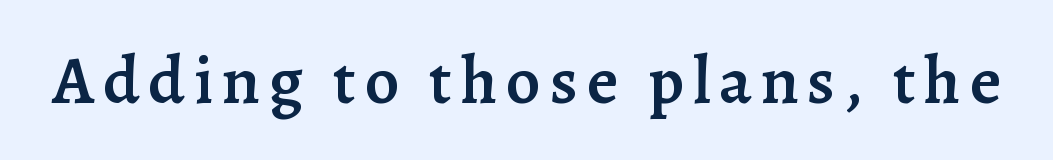
You can tell it's not italic because the verticals are truly vertical. Slightly chunky letters — semibold, I'd say, not full bold. A bare baseline throughout the passage. These lines are composed in type with serifs. You could not count columns in this text — the font is proportionally spaced.
